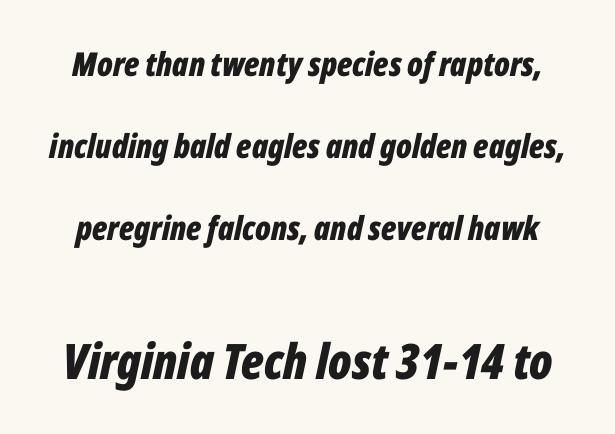
Tall strokes in this sample are angled rather than plumb. These two chunks differ in scale, with the bottom chunk taking the larger measure. These lines are rendered in a variable-pitch font. The tracking reads as untouched default to a designer's eye. Heavy, bold letterforms.
